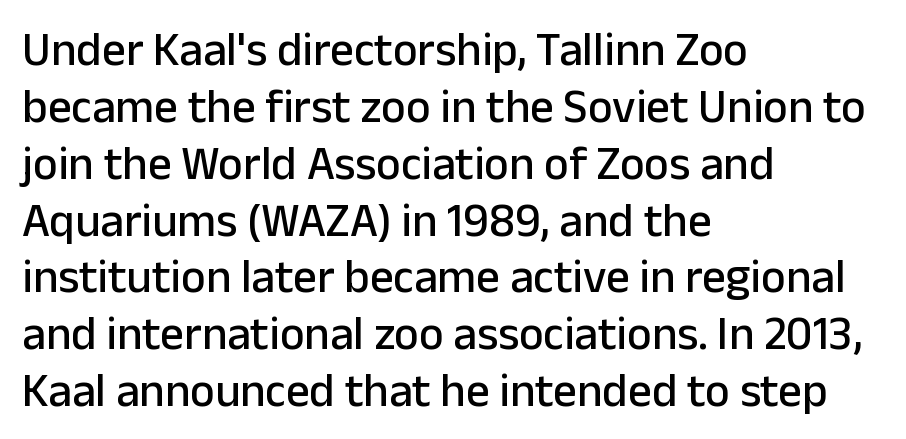
The image shows 47 px sans-serif type, upright; set left-aligned, line spacing 1.21x, normal letter spacing, not underlined; low stroke contrast and a medium x-height.
